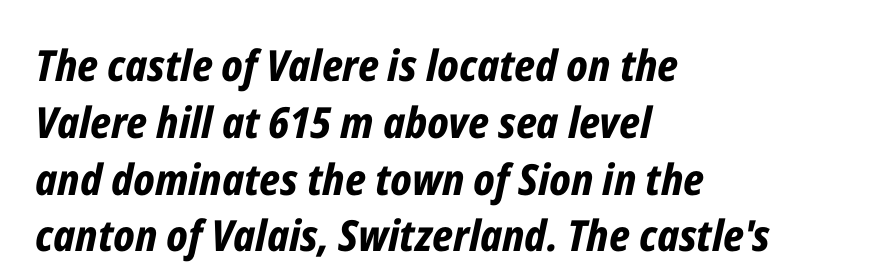
In terms of posture, this sample is oblique. The typesetter chose a ragged-right arrangement here. A typesetter would call this leading conventional body-copy spacing. This sample uses plain, unmodified letter spacing. The foot of each line stays bare and open. Set as a true bold cut, around the 700 mark.
